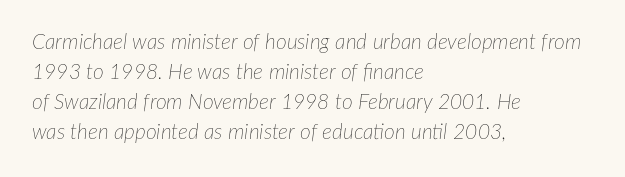
{"italic": "yes", "lean": "right", "slant_degrees": 7, "bold": "no", "underline": "no", "align": "left", "line_spacing": "normal", "line_spacing_ratio": 1.43, "letter_spacing": "normal", "letter_spacing_em": 0.0, "glyph_px": 21}
